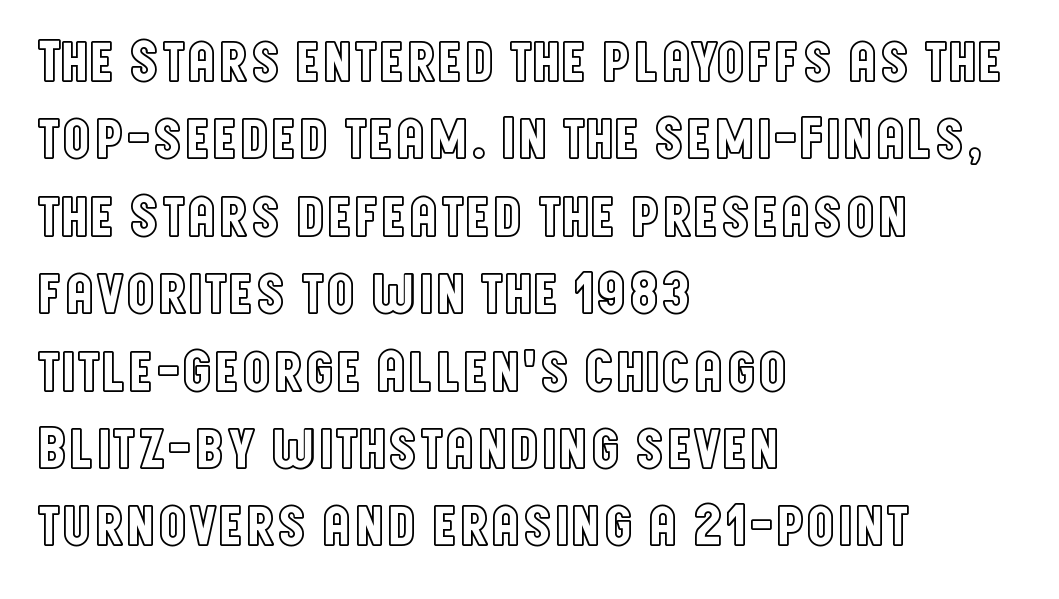
The image shows 60 px condensed type, upright; set left-aligned, normal line spacing (1.29x), normal letter spacing, not underlined; a large x-height.
